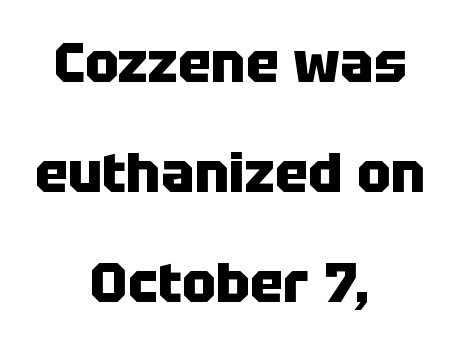
Q: Is the text bold? A: Yes.
Q: Is the text italic (slanted)? A: No, it is upright.
Q: Is the typeface a serif or a sans-serif typeface? A: Sans-serif.
Q: Is the text underlined? A: No.
Q: How is the paragraph aligned? A: Centered.
Q: Is the spacing between letters normal or unusually wide? A: Normal.
Q: Is the spacing between lines tight, normal or loose? A: Loose.
Q: Width (condensed, normal, or wide)? A: Normal.
Q: Stroke contrast? A: Low.
Q: x-height? A: Large.
Q: Monospaced? A: No.
